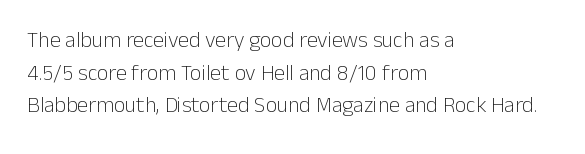
Rows of type keep a routine distance in the vertical direction. The space beneath each line is pristine and unruled. Which margin do the lines hug? The left one — the right edge is uneven. The letterforms sit shoulder to shoulder at normal distance.
